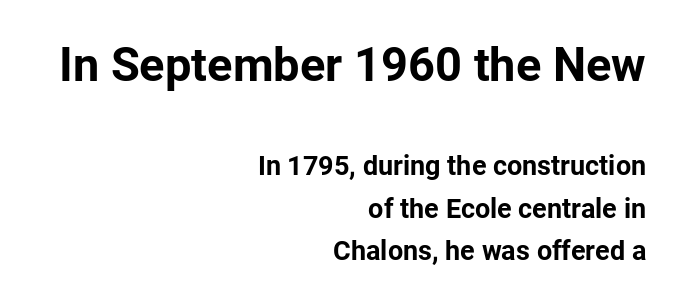
{"serif": "no", "italic": "no", "bold": "yes", "weight": "bold", "width": "normal", "stroke_contrast": "low", "x_height": "medium", "monospaced": "no", "underline": "no", "align": "right", "line_spacing": "normal", "line_spacing_ratio": 1.58, "letter_spacing": "normal", "letter_spacing_em": 0.0, "larger_block": "first", "size_ratio": 1.74, "glyph_px": 47}
